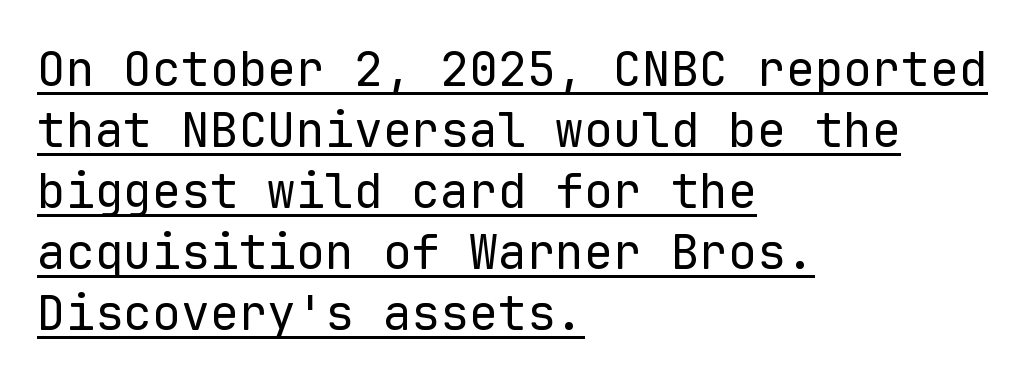
The image shows 48 px regular-weight sans-serif type, upright, monospaced; set left-aligned, normal line spacing (1.27x), normal letter spacing, underlined; low stroke contrast and a medium x-height.
